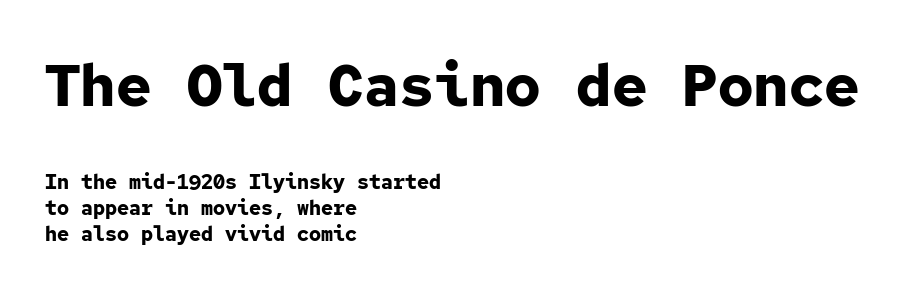
{"serif": "no", "italic": "no", "bold": "yes", "weight": "bold", "width": "normal", "stroke_contrast": "low", "x_height": "medium", "monospaced": "yes", "underline": "no", "align": "left", "line_spacing": "normal", "line_spacing_ratio": 1.29, "letter_spacing": "normal", "letter_spacing_em": 0.0, "larger_block": "first", "size_ratio": 2.95, "glyph_px": 59}
